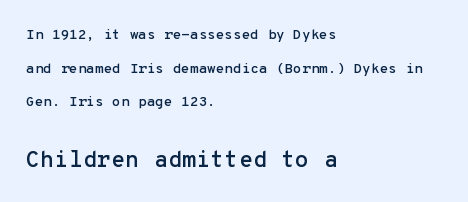
Whoever set this chose breathing room over compactness in the vertical rhythm. The zone under the glyphs is completely vacant. You can tell it's not italic because the verticals are truly vertical. Typeset ragged right — the left edge is the straight one. Note: smaller setting up top, larger setting below.
